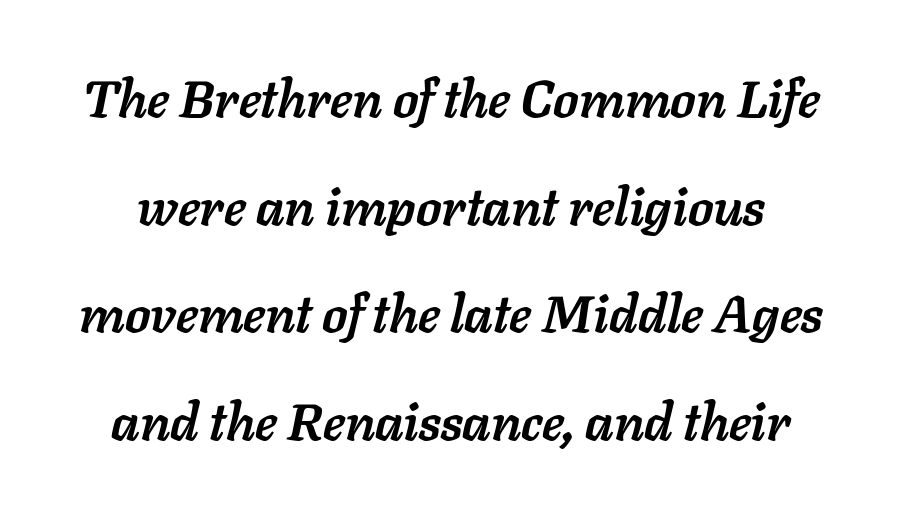
The image shows 52 px semibold type, italic (leaning right); set loose line spacing (2.07x), normal letter spacing, not underlined; low stroke contrast and a medium x-height.
